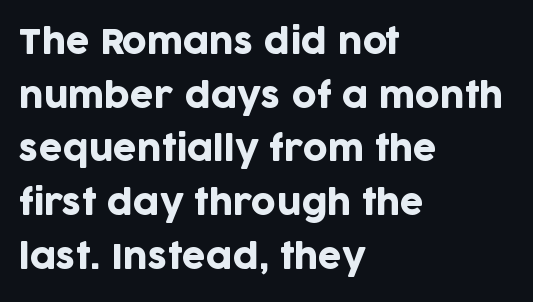
Q: Is the text italic (slanted)? A: No, it is upright.
Q: Is the typeface a serif or a sans-serif typeface? A: Sans-serif.
Q: Is the text underlined? A: No.
Q: How is the paragraph aligned? A: Left-aligned.
Q: Is the spacing between letters normal or unusually wide? A: Normal.
Q: Is the spacing between lines tight, normal or loose? A: Normal.
Q: Width (condensed, normal, or wide)? A: Normal.
Q: Stroke contrast? A: Low.
Q: x-height? A: Large.
Q: Monospaced? A: No.
